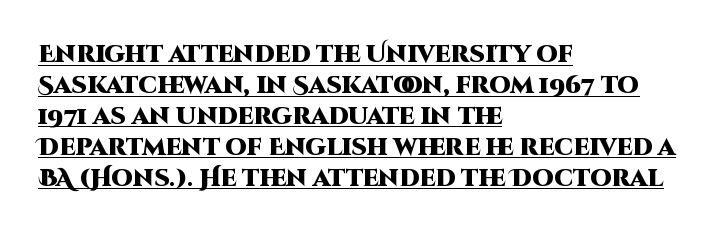
Q: Is the text bold? A: Yes.
Q: Is the text italic (slanted)? A: No, it is upright.
Q: Is the text underlined? A: Yes.
Q: How is the paragraph aligned? A: Left-aligned.
Q: Is the spacing between letters normal or unusually wide? A: Normal.
Q: Is the spacing between lines tight, normal or loose? A: Normal.
